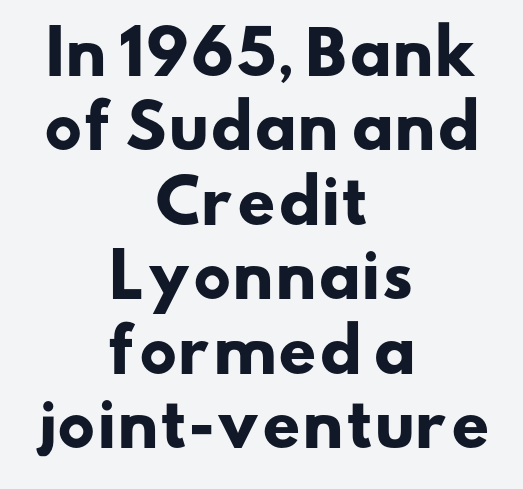
{"serif": "no", "bold": "yes", "weight": "heavy", "width": "wide", "stroke_contrast": "low", "x_height": "small", "monospaced": "no", "underline": "no", "align": "center", "line_spacing_ratio": 1.24, "letter_spacing": "normal", "letter_spacing_em": 0.0, "glyph_px": 60}
